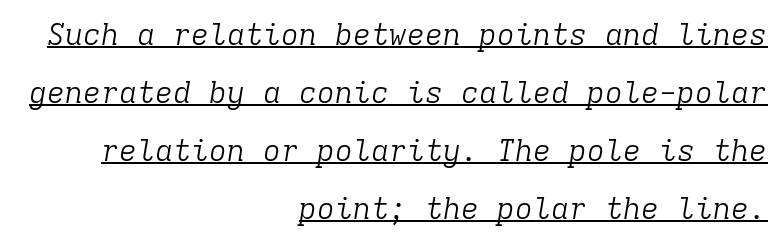
Is the letter spacing exaggerated? No — it looks like the ordinary default. Fixed-width glyphs throughout — classic coding-font behaviour. The strokes carry an ordinary text weight at most. Typographically, this falls in the serif category. The passage shown leans; its letterforms are oblique.
